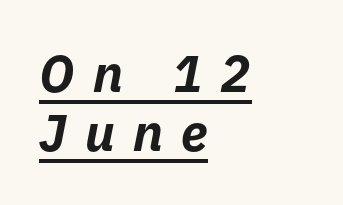
The image shows 51 px bold type, italic (leaning right); set left-aligned, tight line spacing (1.15x), unusually wide letter spacing (+0.36 em), underlined; low stroke contrast and a medium x-height.
